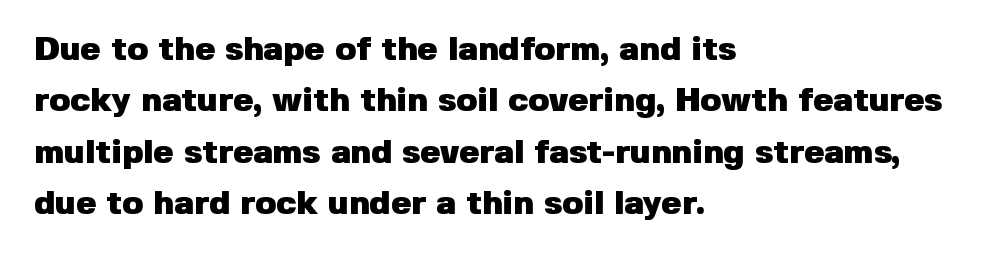
What's the leading like? Ordinary, nothing unusual. Does the copy run flush right? No — it runs flush left. Characters follow at the spacing the type designer built in. Strokes here are thick enough to call this a true bold. Observe the absence of serifs on each vertical stroke in this sample. Nope, not italic — everything's standing straight.
